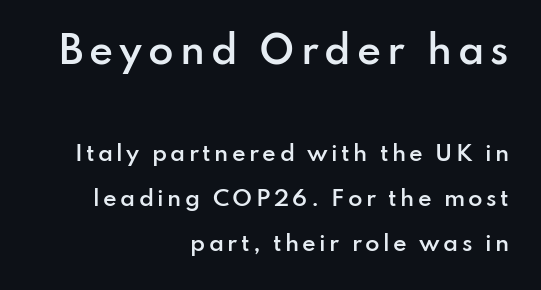
Q: Is the text bold? A: Semi-bold.
Q: Is the text italic (slanted)? A: No, it is upright.
Q: Is the typeface a serif or a sans-serif typeface? A: Sans-serif.
Q: Is the text underlined? A: No.
Q: How is the paragraph aligned? A: Right-aligned.
Q: Is the spacing between lines tight, normal or loose? A: Loose.
Q: Which block of text is set in a larger size, the first (top) or the second (bottom)? A: The first (top) one.
Q: Width (condensed, normal, or wide)? A: Normal.
Q: Stroke contrast? A: Low.
Q: x-height? A: Small.
Q: Monospaced? A: No.
